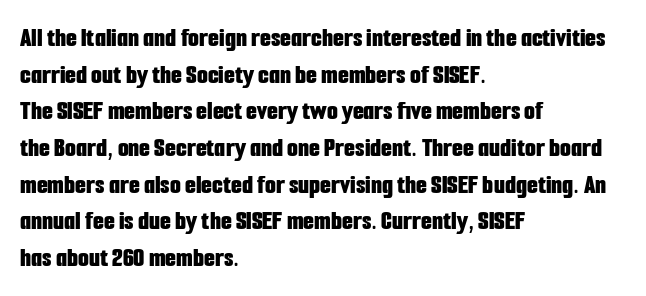
The image shows 28 px bold, condensed sans-serif type, upright; set left-aligned, normal line spacing (1.31x), normal letter spacing, not underlined; low stroke contrast and a medium x-height.
